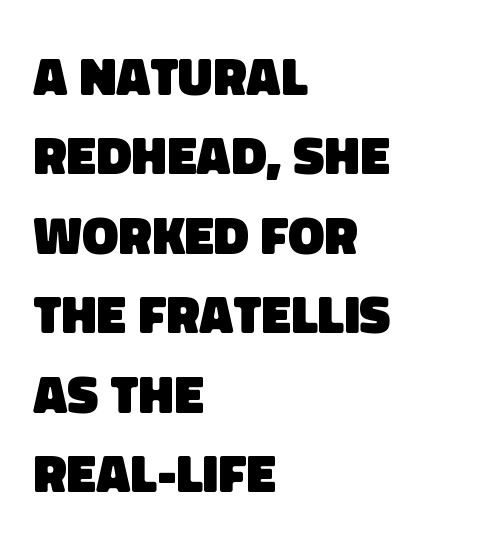
The image shows 54 px heavy sans-serif type; set left-aligned, normal line spacing (1.47x), normal letter spacing, not underlined; low stroke contrast and a large x-height.
